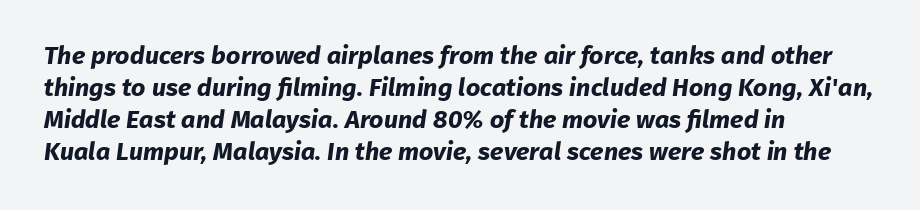
Q: Is the text bold? A: Yes.
Q: Is the text underlined? A: No.
Q: How is the paragraph aligned? A: Left-aligned.
Q: Is the spacing between letters normal or unusually wide? A: Normal.
Q: Is the spacing between lines tight, normal or loose? A: Normal.
